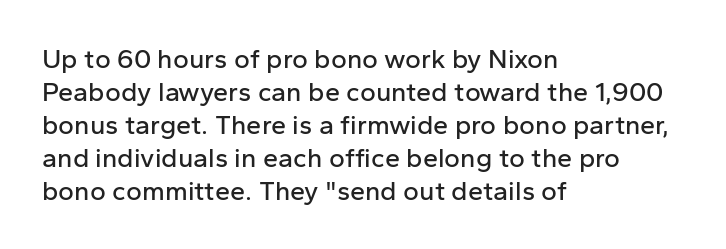
The image shows 27 px text type, upright; set left-aligned, line spacing 1.22x, normal letter spacing, not underlined.
